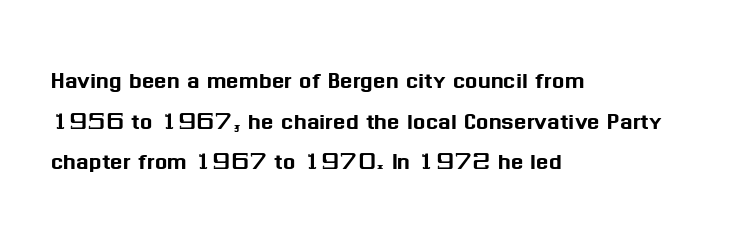
{"serif": "no", "italic": "no", "width": "normal", "stroke_contrast": "medium", "x_height": "medium", "monospaced": "no", "underline": "no", "align": "left", "line_spacing": "normal", "line_spacing_ratio": 1.4, "letter_spacing": "normal", "letter_spacing_em": 0.0, "glyph_px": 29}
